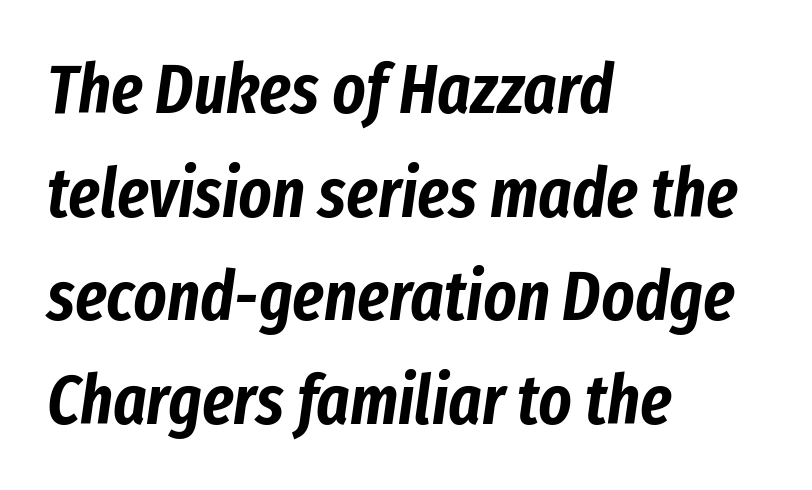
{"italic": "yes", "lean": "right", "slant_degrees": 8, "width": "condensed", "stroke_contrast": "low", "x_height": "medium", "monospaced": "no", "underline": "no", "align": "left", "line_spacing": "normal", "line_spacing_ratio": 1.48, "letter_spacing": "normal", "letter_spacing_em": 0.0, "glyph_px": 70}
